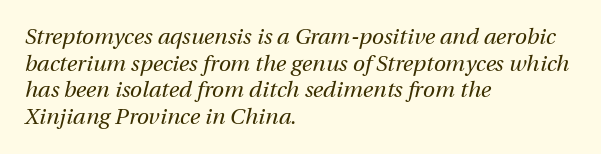
{"italic": "yes", "lean": "right", "slant_degrees": 12, "bold": "no", "underline": "no", "align": "left", "line_spacing_ratio": 1.21, "letter_spacing": "normal", "letter_spacing_em": 0.0, "glyph_px": 22}
